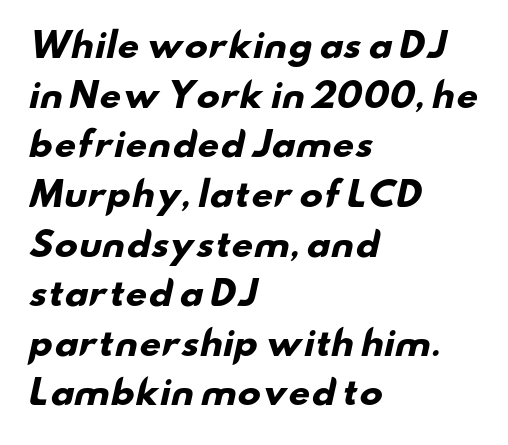
Q: Is the text bold? A: Yes.
Q: Is the typeface a serif or a sans-serif typeface? A: Sans-serif.
Q: Is the text underlined? A: No.
Q: How is the paragraph aligned? A: Left-aligned.
Q: Is the spacing between letters normal or unusually wide? A: Normal.
Q: Is the spacing between lines tight, normal or loose? A: Normal.
Q: Width (condensed, normal, or wide)? A: Wide.
Q: Stroke contrast? A: Low.
Q: x-height? A: Small.
Q: Monospaced? A: No.
